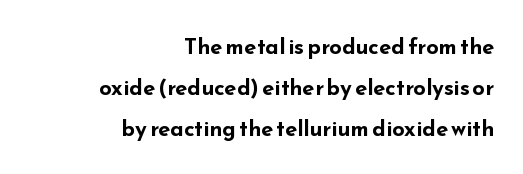
Q: Is the text bold? A: Yes.
Q: Is the text italic (slanted)? A: No, it is upright.
Q: Is the text underlined? A: No.
Q: How is the paragraph aligned? A: Right-aligned.
Q: Is the spacing between letters normal or unusually wide? A: Normal.
